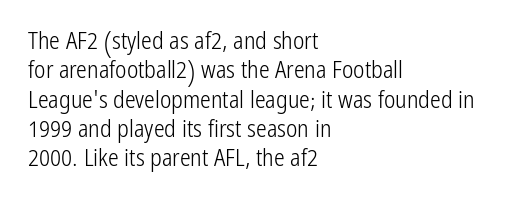
Q: Is the text bold? A: No.
Q: Is the text italic (slanted)? A: No, it is upright.
Q: Is the text underlined? A: No.
Q: How is the paragraph aligned? A: Left-aligned.
Q: Is the spacing between letters normal or unusually wide? A: Normal.
